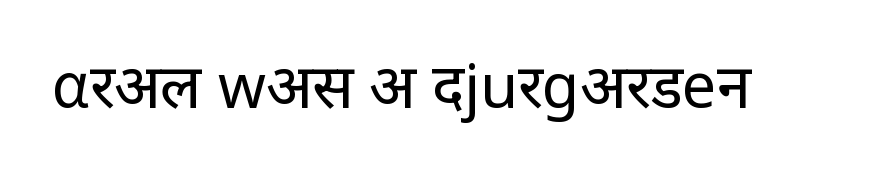
Vertical strokes here are truly vertical. This rendering features lettering with no underline. Are there feet on the stems? There aren't — it's a sans. Think of a printed novel: that variable character pitch is what you see here.
